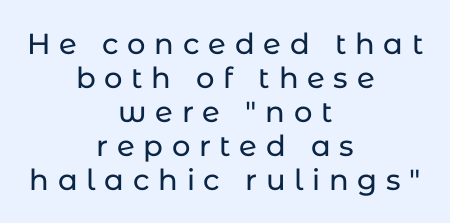
The image shows 29 px sans-serif type, upright; set centered, line spacing 1.17x, unusually wide letter spacing (+0.3 em), not underlined; low stroke contrast and a medium x-height.
